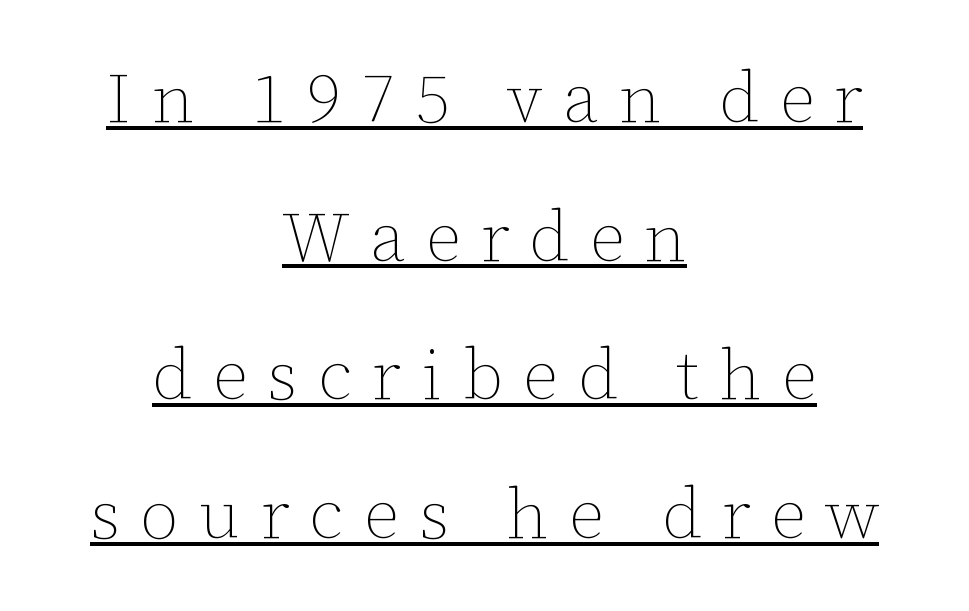
{"italic": "no", "bold": "no", "weight": "thin", "width": "normal", "stroke_contrast": "low", "x_height": "medium", "monospaced": "no", "underline": "yes", "align": "center", "line_spacing": "loose", "line_spacing_ratio": 1.98, "letter_spacing": "wide", "letter_spacing_em": 0.29, "glyph_px": 70}
